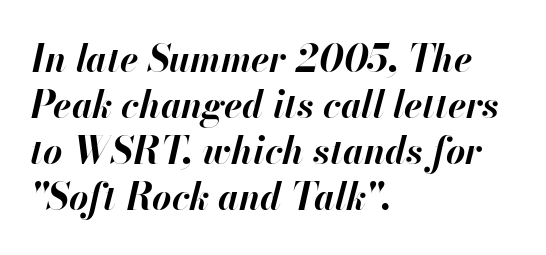
Q: Is the text bold? A: Yes.
Q: Is the text italic (slanted)? A: Yes, it leans right by about 13 degrees.
Q: Is the text underlined? A: No.
Q: How is the paragraph aligned? A: Left-aligned.
Q: Is the spacing between letters normal or unusually wide? A: Normal.
Q: Width (condensed, normal, or wide)? A: Normal.
Q: Stroke contrast? A: High.
Q: x-height? A: Small.
Q: Monospaced? A: No.
